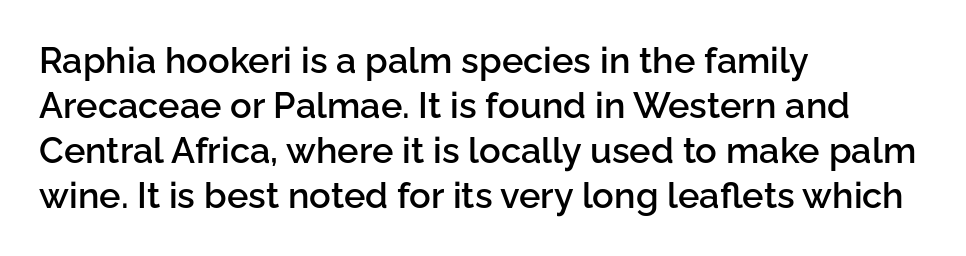
The image shows 36 px semibold sans-serif type, upright; set left-aligned, normal line spacing (1.25x), normal letter spacing, not underlined; low stroke contrast and a medium x-height.
